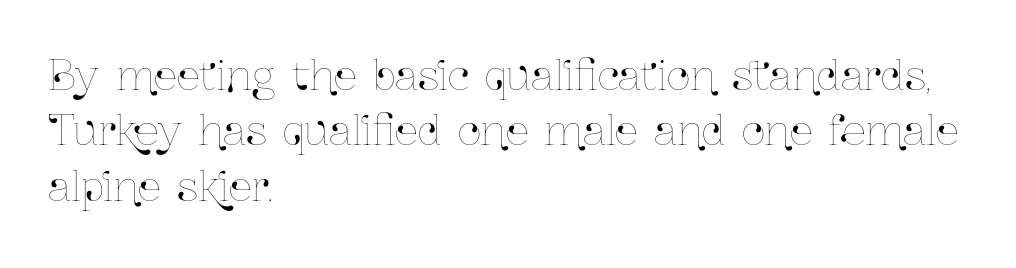
{"italic": "no", "width": "condensed", "stroke_contrast": "low", "x_height": "medium", "monospaced": "no", "underline": "no", "align": "left", "line_spacing": "normal", "line_spacing_ratio": 1.35, "letter_spacing": "normal", "letter_spacing_em": 0.0, "glyph_px": 41}
